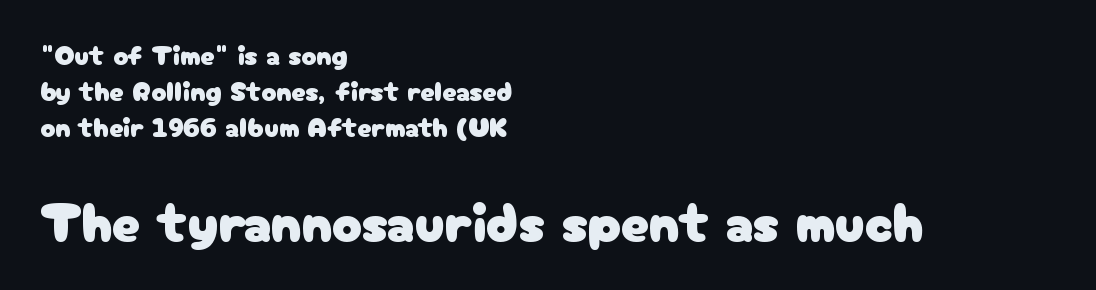
Q: Is the text italic (slanted)? A: No, it is upright.
Q: Is the typeface a serif or a sans-serif typeface? A: Sans-serif.
Q: Is the text underlined? A: No.
Q: How is the paragraph aligned? A: Left-aligned.
Q: Is the spacing between letters normal or unusually wide? A: Normal.
Q: Is the spacing between lines tight, normal or loose? A: Normal.
Q: Which block of text is set in a larger size, the first (top) or the second (bottom)? A: The second (bottom) one.
Q: Width (condensed, normal, or wide)? A: Normal.
Q: Stroke contrast? A: Low.
Q: x-height? A: Medium.
Q: Monospaced? A: No.
